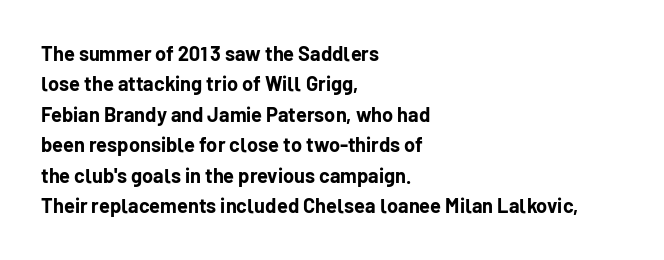
Heavy, bold letterforms. The rendering anchors every line to the left-hand side. The line-height multiplier appears to be the usual default. Style check: upright. There is no visible air inserted between adjacent glyphs. Descenders hang freely into open space.
